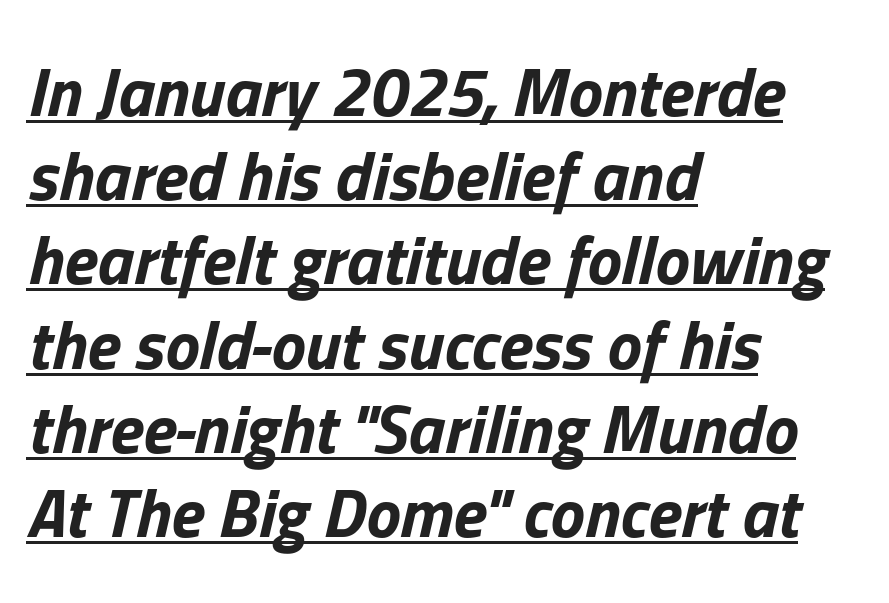
{"italic": "yes", "lean": "right", "slant_degrees": 13, "bold": "yes", "weight": "bold", "width": "normal", "stroke_contrast": "low", "x_height": "medium", "monospaced": "no", "underline": "yes", "align": "left", "line_spacing_ratio": 1.22, "letter_spacing": "normal", "letter_spacing_em": 0.0, "glyph_px": 69}
